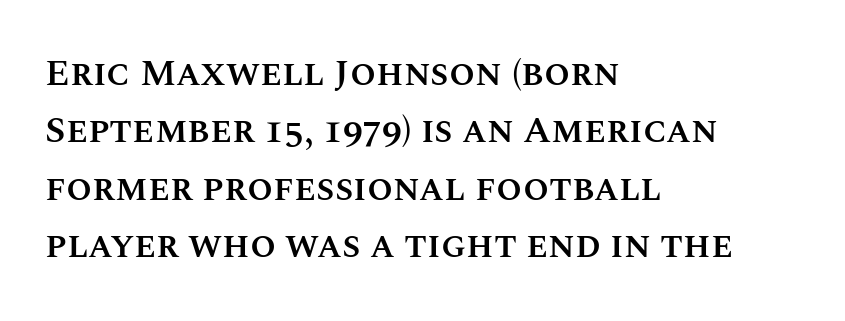
Q: Is the text bold? A: Semi-bold.
Q: Is the text italic (slanted)? A: No, it is upright.
Q: Is the text underlined? A: No.
Q: How is the paragraph aligned? A: Left-aligned.
Q: Is the spacing between letters normal or unusually wide? A: Normal.
Q: Is the spacing between lines tight, normal or loose? A: Normal.
Q: Width (condensed, normal, or wide)? A: Normal.
Q: Stroke contrast? A: Medium.
Q: x-height? A: Large.
Q: Monospaced? A: No.
